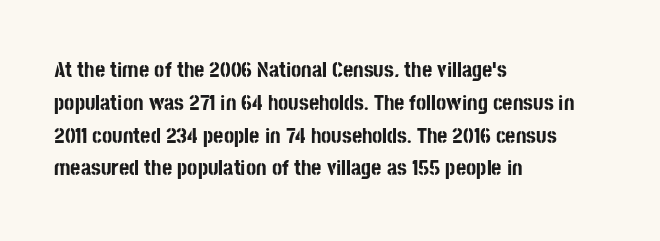
The image shows 22 px bold type, upright; set left-aligned, normal line spacing (1.49x), normal letter spacing, not underlined.
